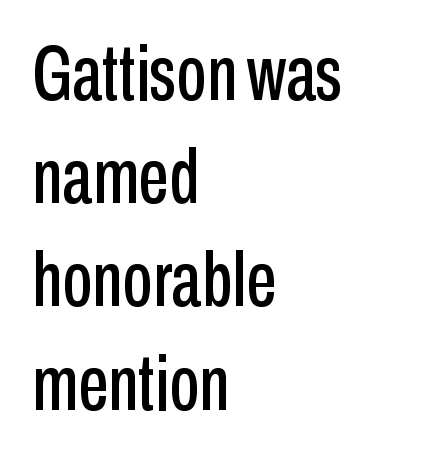
Q: Is the text italic (slanted)? A: No, it is upright.
Q: Is the typeface a serif or a sans-serif typeface? A: Sans-serif.
Q: Is the text underlined? A: No.
Q: How is the paragraph aligned? A: Left-aligned.
Q: Is the spacing between letters normal or unusually wide? A: Normal.
Q: Is the spacing between lines tight, normal or loose? A: Normal.
Q: Width (condensed, normal, or wide)? A: Condensed.
Q: Stroke contrast? A: Low.
Q: x-height? A: Medium.
Q: Monospaced? A: No.
